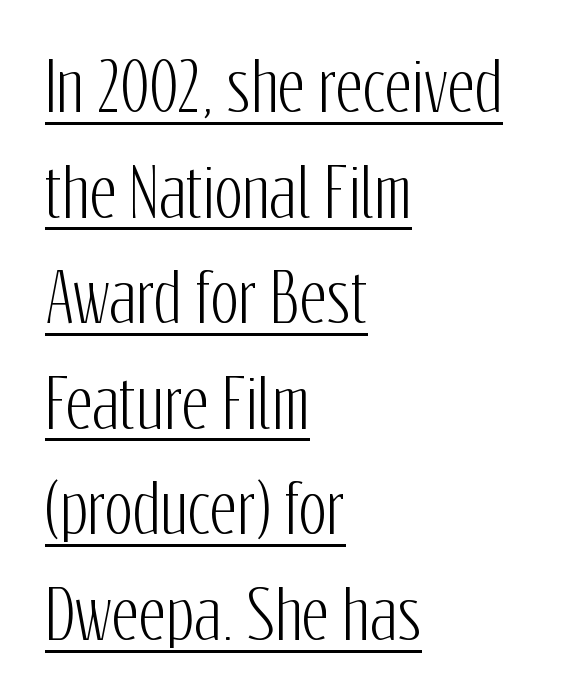
Q: Is the text italic (slanted)? A: No, it is upright.
Q: Is the typeface a serif or a sans-serif typeface? A: Sans-serif.
Q: Is the text underlined? A: Yes.
Q: How is the paragraph aligned? A: Left-aligned.
Q: Is the spacing between letters normal or unusually wide? A: Normal.
Q: Is the spacing between lines tight, normal or loose? A: Normal.
Q: Width (condensed, normal, or wide)? A: Condensed.
Q: Stroke contrast? A: Low.
Q: x-height? A: Medium.
Q: Monospaced? A: No.
